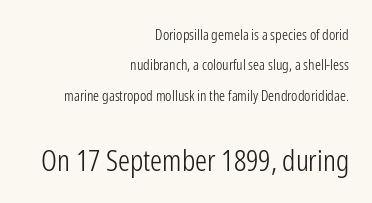
The image shows 30 px light, condensed sans-serif type, upright; set right-aligned, loose line spacing (2.02x), normal letter spacing, not underlined; the second (bottom) block is 2.0x larger; low stroke contrast and a medium x-height.
